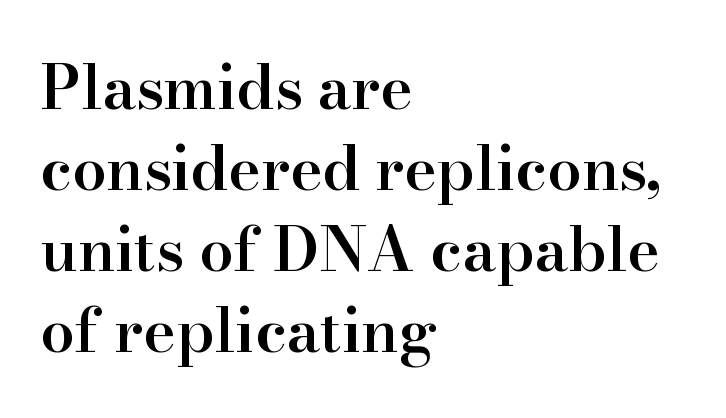
Q: Is the text bold? A: Semi-bold.
Q: Is the text italic (slanted)? A: No, it is upright.
Q: Is the typeface a serif or a sans-serif typeface? A: Serif.
Q: Is the text underlined? A: No.
Q: How is the paragraph aligned? A: Left-aligned.
Q: Is the spacing between letters normal or unusually wide? A: Normal.
Q: Is the spacing between lines tight, normal or loose? A: Normal.
Q: Width (condensed, normal, or wide)? A: Normal.
Q: Stroke contrast? A: High.
Q: x-height? A: Small.
Q: Monospaced? A: No.
